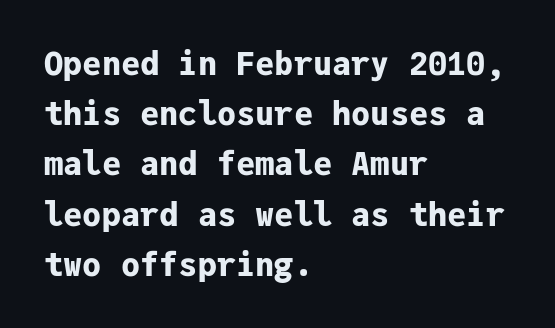
{"serif": "no", "italic": "no", "bold": "yes", "weight": "bold", "width": "normal", "stroke_contrast": "low", "x_height": "medium", "monospaced": "yes", "underline": "no", "align": "left", "line_spacing": "normal", "line_spacing_ratio": 1.57, "letter_spacing": "normal", "letter_spacing_em": 0.0, "glyph_px": 32}
